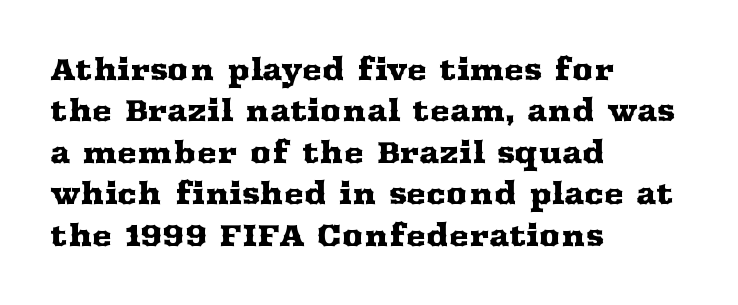
The image shows 30 px wide serif type, upright; set left-aligned, normal line spacing (1.38x), normal letter spacing, not underlined; medium stroke contrast and a medium x-height.
